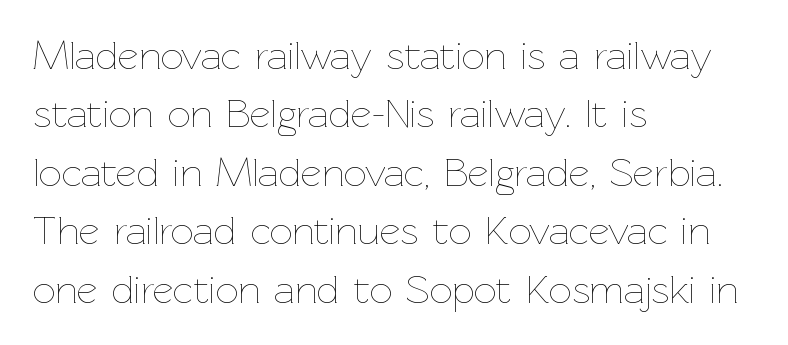
Notice how the stems are strictly vertical — no italics here. Is the stroke heavy? The answer is a plain regular-or-lighter. Characters follow at the spacing the type designer built in. Words float on clear page, feet unadorned. Here the designer chose a conventional face with non-uniform glyph widths. The compositor pushed each line to the left boundary.
